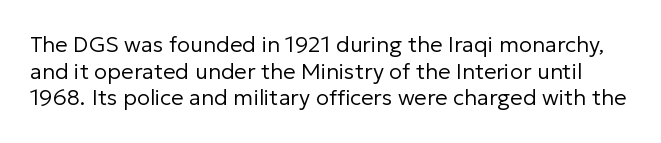
Q: Is the text bold? A: No.
Q: Is the text italic (slanted)? A: No, it is upright.
Q: Is the text underlined? A: No.
Q: Is the spacing between letters normal or unusually wide? A: Normal.
